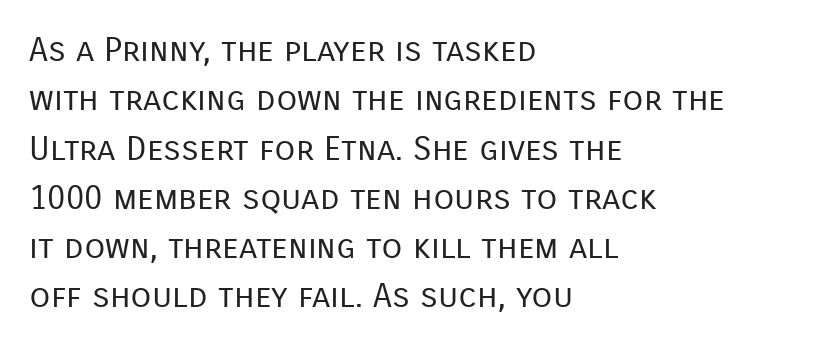
{"serif": "no", "italic": "no", "bold": "no", "weight": "regular", "width": "normal", "stroke_contrast": "low", "x_height": "medium", "monospaced": "no", "underline": "no", "align": "left", "line_spacing": "normal", "line_spacing_ratio": 1.45, "letter_spacing": "normal", "letter_spacing_em": 0.0, "glyph_px": 34}
